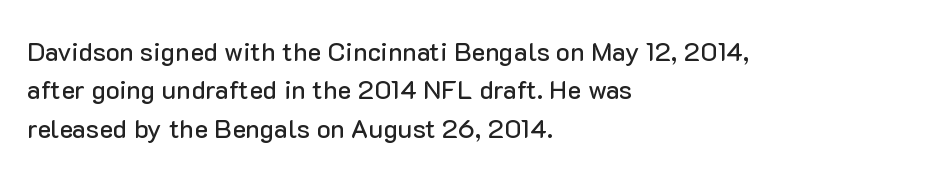
Q: Is the text italic (slanted)? A: No, it is upright.
Q: Is the text underlined? A: No.
Q: How is the paragraph aligned? A: Left-aligned.
Q: Is the spacing between letters normal or unusually wide? A: Normal.
Q: Is the spacing between lines tight, normal or loose? A: Normal.
